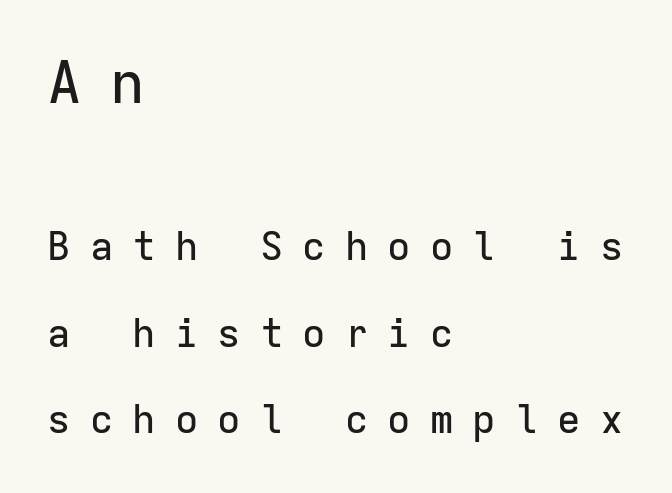
Is this a fixed-width face? Yes — each glyph sits in an identical cell. Grotesque or geometric, the face here clearly has no serifs. The emphasis by scale lands on block number one, above. The space directly below the letters is spotless. These lines have a slow, spaced-out rhythm from letter to letter.
